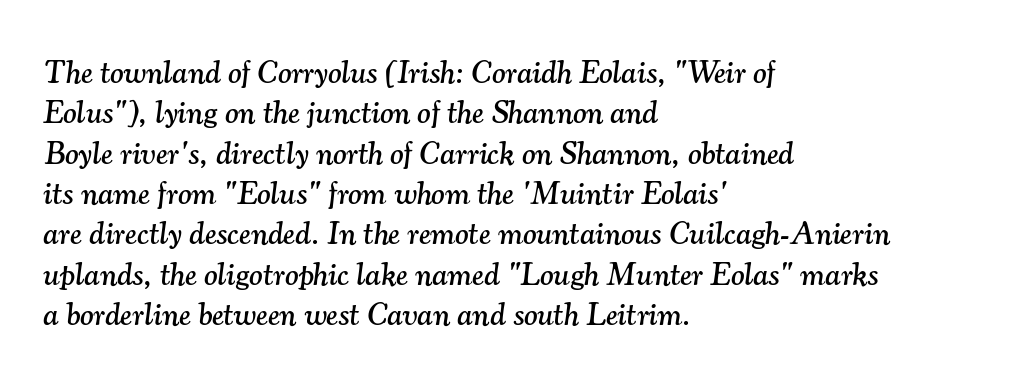
{"serif": "yes", "italic": "yes", "lean": "right", "slant_degrees": 7, "width": "normal", "stroke_contrast": "medium", "x_height": "small", "monospaced": "no", "underline": "no", "align": "left", "line_spacing": "normal", "line_spacing_ratio": 1.26, "letter_spacing": "normal", "letter_spacing_em": 0.0, "glyph_px": 32}
